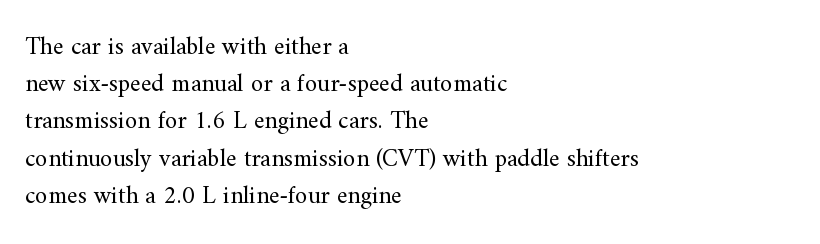
{"italic": "no", "bold": "no", "underline": "no", "align": "left", "line_spacing": "normal", "line_spacing_ratio": 1.49, "letter_spacing": "normal", "letter_spacing_em": 0.0, "glyph_px": 25}
